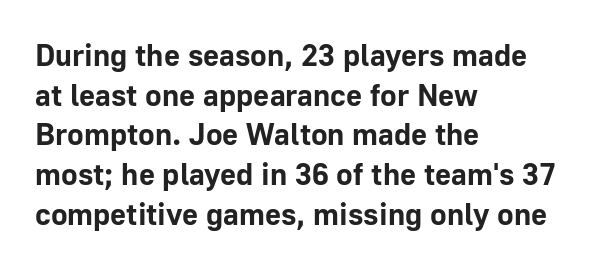
The image shows 31 px bold sans-serif type, upright; set left-aligned, normal line spacing (1.28x), normal letter spacing, not underlined; low stroke contrast and a medium x-height.
